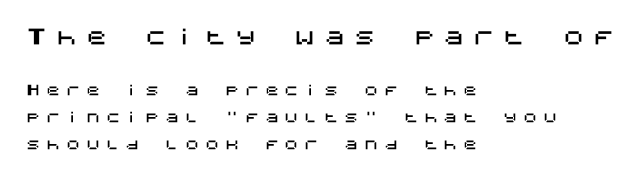
Q: Is the text italic (slanted)? A: No, it is upright.
Q: Is the text underlined? A: No.
Q: How is the paragraph aligned? A: Left-aligned.
Q: Is the spacing between letters normal or unusually wide? A: Unusually wide.
Q: Is the spacing between lines tight, normal or loose? A: Loose.
Q: Which block of text is set in a larger size, the first (top) or the second (bottom)? A: The first (top) one.
